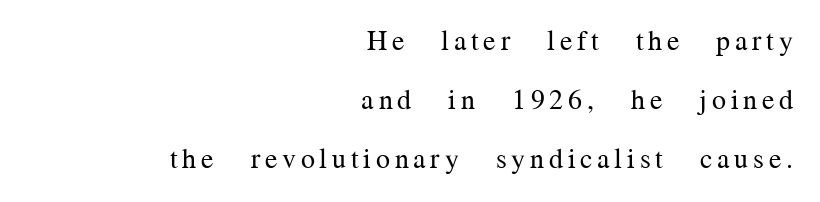
Q: Is the text bold? A: No.
Q: Is the text italic (slanted)? A: No, it is upright.
Q: Is the typeface a serif or a sans-serif typeface? A: Serif.
Q: Is the text underlined? A: No.
Q: How is the paragraph aligned? A: Right-aligned.
Q: Is the spacing between lines tight, normal or loose? A: Loose.
Q: Width (condensed, normal, or wide)? A: Normal.
Q: Stroke contrast? A: Medium.
Q: x-height? A: Medium.
Q: Monospaced? A: No.
